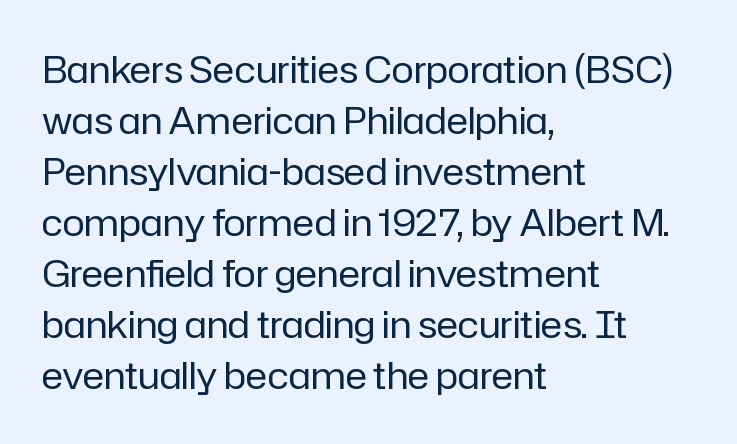
Q: Is the text bold? A: No.
Q: Is the text italic (slanted)? A: No, it is upright.
Q: Is the typeface a serif or a sans-serif typeface? A: Sans-serif.
Q: Is the text underlined? A: No.
Q: How is the paragraph aligned? A: Left-aligned.
Q: Is the spacing between letters normal or unusually wide? A: Normal.
Q: Is the spacing between lines tight, normal or loose? A: Normal.
Q: Width (condensed, normal, or wide)? A: Normal.
Q: Stroke contrast? A: Low.
Q: x-height? A: Medium.
Q: Monospaced? A: No.
